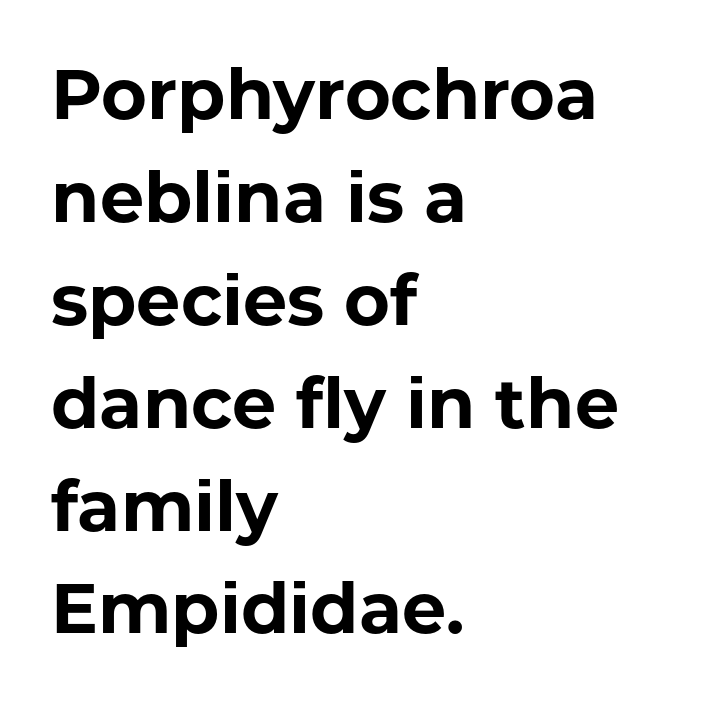
{"serif": "no", "italic": "no", "bold": "yes", "weight": "bold", "width": "normal", "stroke_contrast": "low", "x_height": "medium", "monospaced": "no", "underline": "no", "align": "left", "line_spacing": "normal", "line_spacing_ratio": 1.47, "letter_spacing": "normal", "letter_spacing_em": 0.0, "glyph_px": 70}
